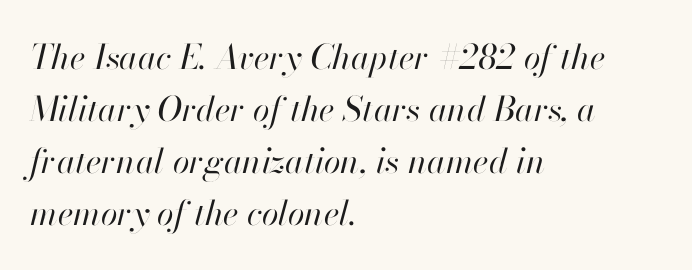
The gaps between neighbouring characters are ordinary and unremarkable. This is oblique type, the kind used for emphasis or titles. A light-to-regular cut is what we see here. Beneath every word, the page is bare.
